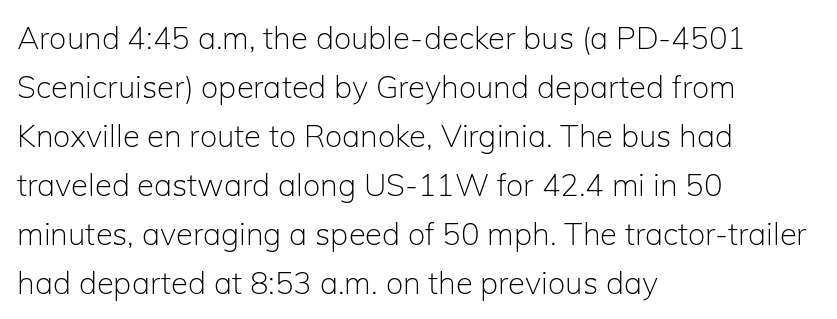
The image shows 31 px light sans-serif type, upright; set left-aligned, normal line spacing (1.58x), normal letter spacing, not underlined; low stroke contrast and a medium x-height.
